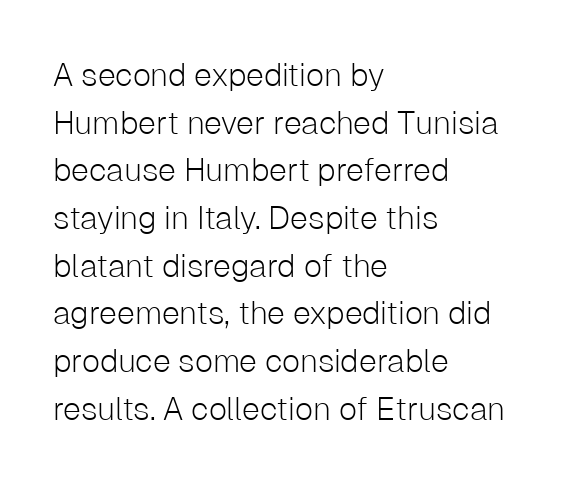
A typesetter would mark this as roman, not italic. One-word summary of the alignment: left. Default kerning and tracking; the words read as compact shapes. Each new line begins a customary step beneath the previous one. Typographically, this falls in the sans-serif category. Here the designer chose a conventional face with non-uniform glyph widths.
